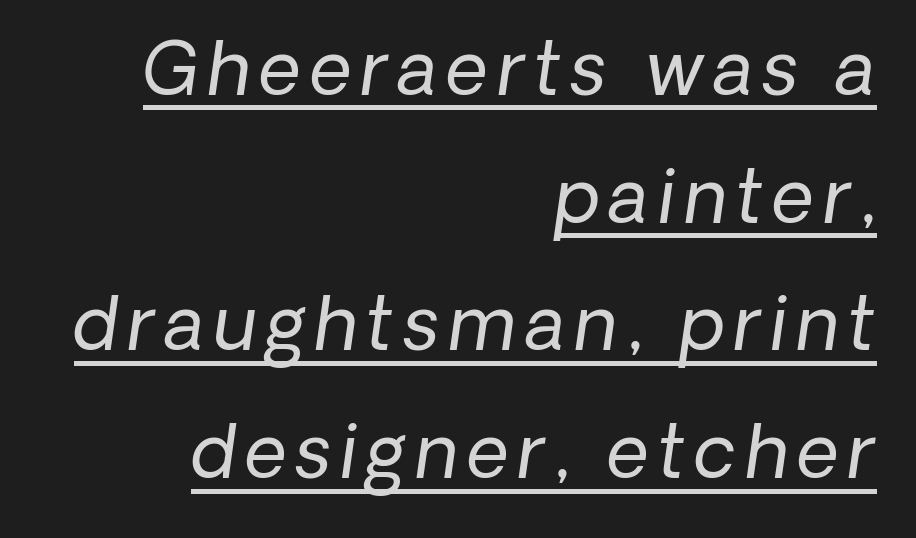
Q: Is the text bold? A: No.
Q: Is the typeface a serif or a sans-serif typeface? A: Sans-serif.
Q: Is the text underlined? A: Yes.
Q: How is the paragraph aligned? A: Right-aligned.
Q: Width (condensed, normal, or wide)? A: Normal.
Q: Stroke contrast? A: Low.
Q: x-height? A: Medium.
Q: Monospaced? A: No.
